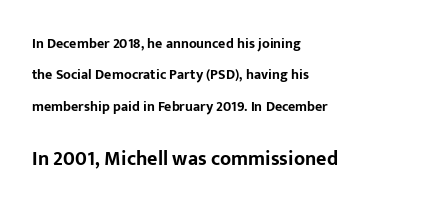
Q: Is the text bold? A: Yes.
Q: Is the text italic (slanted)? A: No, it is upright.
Q: Is the text underlined? A: No.
Q: How is the paragraph aligned? A: Left-aligned.
Q: Is the spacing between letters normal or unusually wide? A: Normal.
Q: Is the spacing between lines tight, normal or loose? A: Loose.
Q: Which block of text is set in a larger size, the first (top) or the second (bottom)? A: The second (bottom) one.
